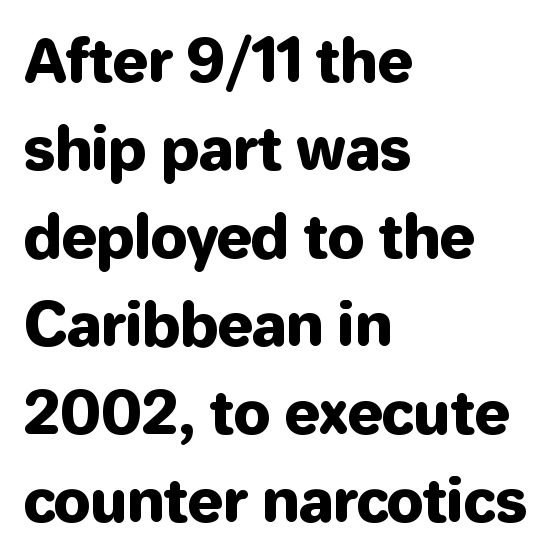
Q: Is the text italic (slanted)? A: No, it is upright.
Q: Is the typeface a serif or a sans-serif typeface? A: Sans-serif.
Q: Is the text underlined? A: No.
Q: How is the paragraph aligned? A: Left-aligned.
Q: Is the spacing between letters normal or unusually wide? A: Normal.
Q: Is the spacing between lines tight, normal or loose? A: Normal.
Q: Width (condensed, normal, or wide)? A: Normal.
Q: Stroke contrast? A: Low.
Q: x-height? A: Medium.
Q: Monospaced? A: No.
